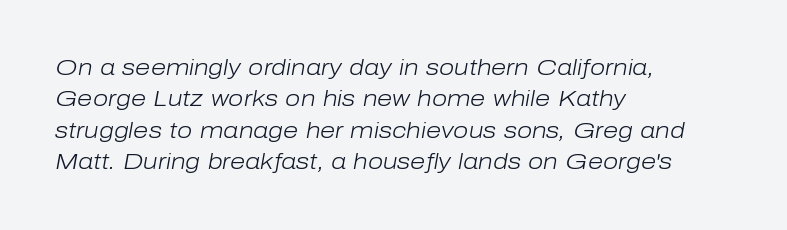
{"italic": "yes", "lean": "right", "slant_degrees": 10, "bold": "no", "underline": "no", "align": "left", "line_spacing": "normal", "line_spacing_ratio": 1.43, "letter_spacing": "normal", "letter_spacing_em": 0.0, "glyph_px": 22}
